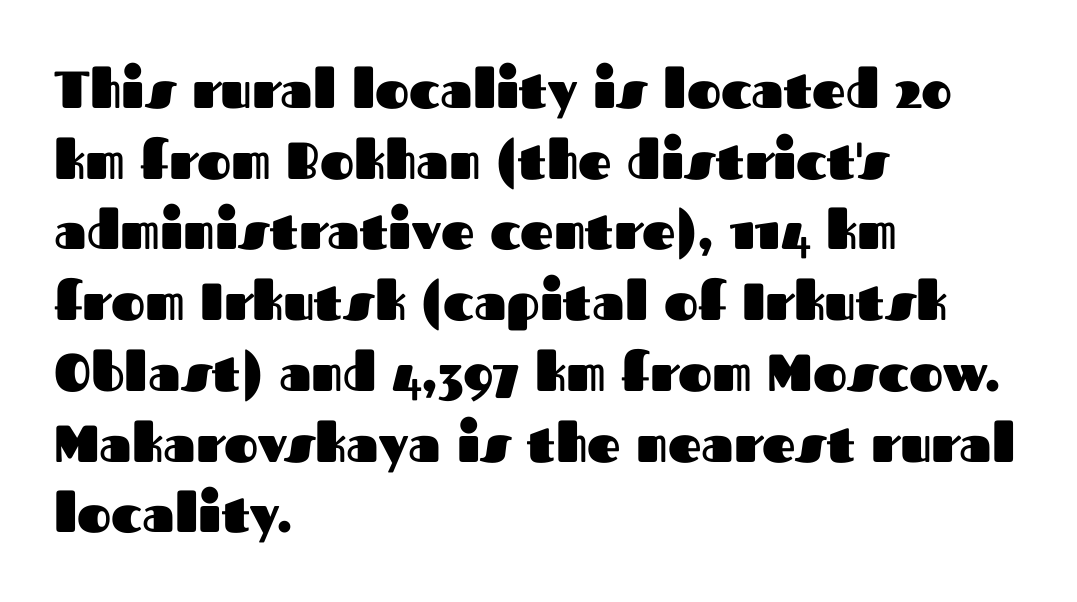
The image shows 52 px heavy sans-serif type, upright; set left-aligned, normal line spacing (1.36x), normal letter spacing, not underlined; medium stroke contrast and a medium x-height.
